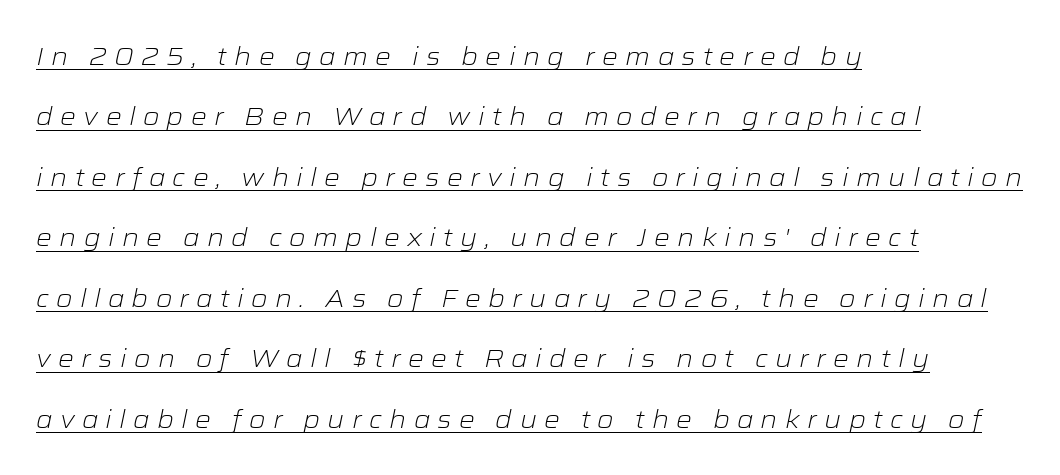
Q: Is the text bold? A: No.
Q: Is the text italic (slanted)? A: Yes, it leans right by about 12 degrees.
Q: Is the text underlined? A: Yes.
Q: How is the paragraph aligned? A: Left-aligned.
Q: Is the spacing between letters normal or unusually wide? A: Unusually wide.
Q: Is the spacing between lines tight, normal or loose? A: Loose.
